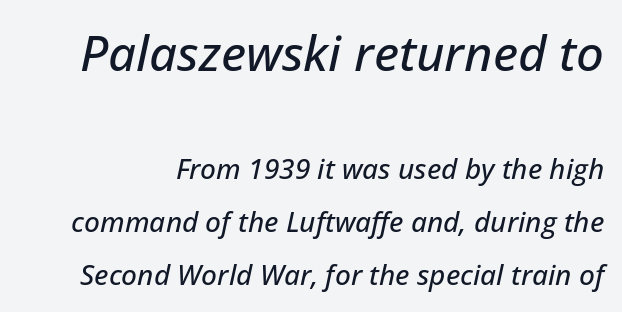
{"italic": "yes", "lean": "right", "slant_degrees": 12, "width": "normal", "stroke_contrast": "low", "x_height": "medium", "monospaced": "no", "underline": "no", "line_spacing_ratio": 1.88, "letter_spacing": "normal", "letter_spacing_em": 0.0, "larger_block": "first", "size_ratio": 1.75, "glyph_px": 49}
